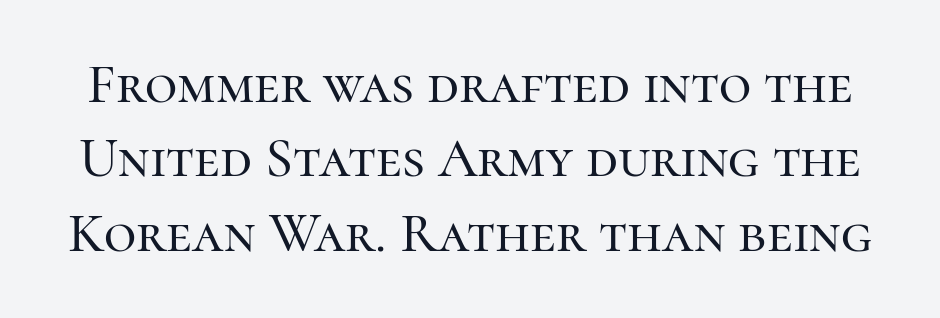
Q: Is the text italic (slanted)? A: No, it is upright.
Q: Is the typeface a serif or a sans-serif typeface? A: Serif.
Q: Is the text underlined? A: No.
Q: Is the spacing between letters normal or unusually wide? A: Normal.
Q: Is the spacing between lines tight, normal or loose? A: Normal.
Q: Width (condensed, normal, or wide)? A: Normal.
Q: Stroke contrast? A: High.
Q: x-height? A: Medium.
Q: Monospaced? A: No.
